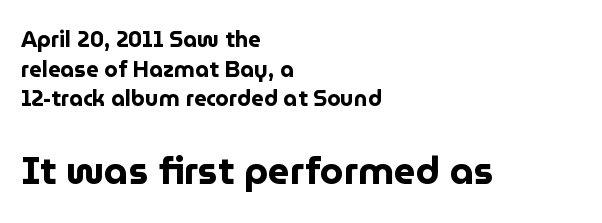
Quick note: underline off. You could not count columns in this text — the font is proportionally spaced. The later block is typeset at a bigger size than the earlier block. Posture: straight, roman, zero tilt. Inter-character spacing is left at the font's built-in metrics. Regarding serifs, this sample does without them.
